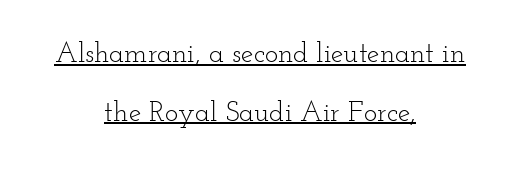
{"serif": "yes", "italic": "no", "bold": "no", "weight": "light", "width": "wide", "stroke_contrast": "low", "x_height": "small", "monospaced": "no", "underline": "yes", "align": "center", "line_spacing": "loose", "line_spacing_ratio": 2.09, "letter_spacing": "normal", "letter_spacing_em": 0.0, "glyph_px": 28}
